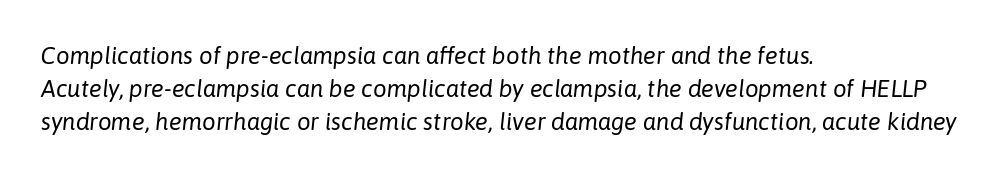
The image shows 24 px text type, italic (leaning right); set left-aligned, normal line spacing (1.37x), normal letter spacing, not underlined.
